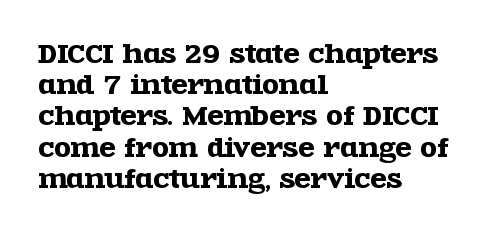
Does the copy run flush right? No — it runs flush left. The font's upright variant was chosen for this text. Descender tails drop into unmarked territory. Reading down the column, the eye jumps a familiar distance to each next line.
